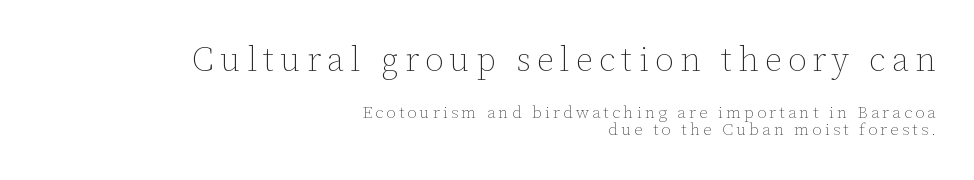
Q: Is the text bold? A: No.
Q: Is the text italic (slanted)? A: No, it is upright.
Q: Is the text underlined? A: No.
Q: How is the paragraph aligned? A: Right-aligned.
Q: Is the spacing between lines tight, normal or loose? A: Tight.
Q: Which block of text is set in a larger size, the first (top) or the second (bottom)? A: The first (top) one.
Q: Width (condensed, normal, or wide)? A: Normal.
Q: Stroke contrast? A: Low.
Q: x-height? A: Medium.
Q: Monospaced? A: No.
